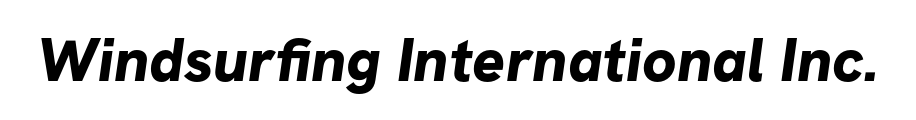
Q: Is the text bold? A: Yes.
Q: Is the typeface a serif or a sans-serif typeface? A: Sans-serif.
Q: Is the text underlined? A: No.
Q: Is the spacing between letters normal or unusually wide? A: Normal.
Q: Width (condensed, normal, or wide)? A: Normal.
Q: Stroke contrast? A: Low.
Q: x-height? A: Medium.
Q: Monospaced? A: No.
